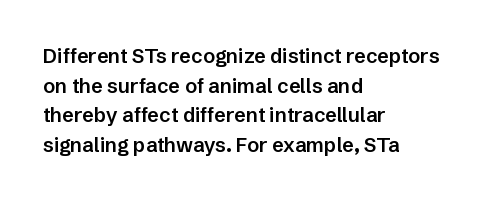
Descender tails drop into unmarked territory. Students, note that the glyphs here touch the page at normal intervals. Whoever set this chose a conventional vertical rhythm. These lines were composed using upright roman letters.
